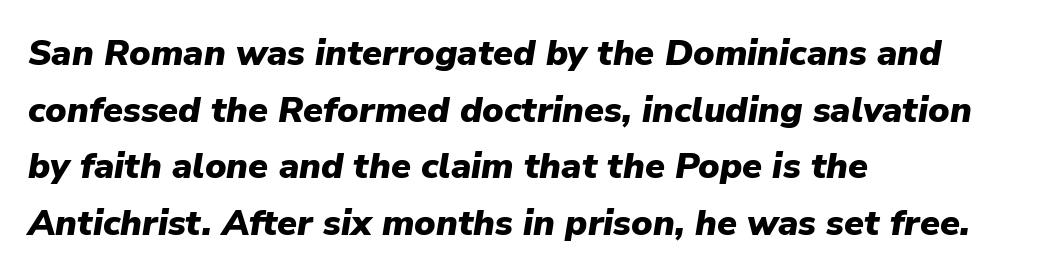
No word sits above an underline. The glyphs have the mass of a bold cut. Italic? Definitely — the glyphs are oblique. Is the block centered? No — it sits flush against the left margin.
